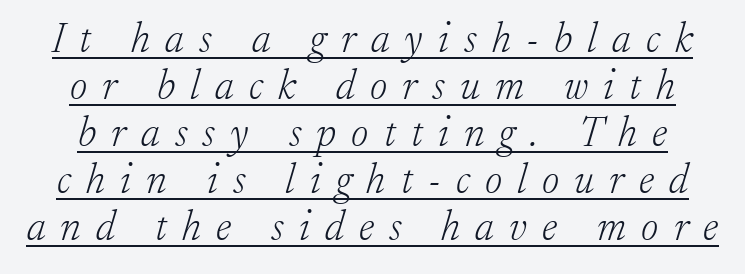
Q: Is the text bold? A: No.
Q: Is the text italic (slanted)? A: Yes, it leans right by about 17 degrees.
Q: Is the typeface a serif or a sans-serif typeface? A: Serif.
Q: Is the text underlined? A: Yes.
Q: Is the spacing between letters normal or unusually wide? A: Unusually wide.
Q: Is the spacing between lines tight, normal or loose? A: Tight.
Q: Width (condensed, normal, or wide)? A: Normal.
Q: Stroke contrast? A: Low.
Q: x-height? A: Small.
Q: Monospaced? A: No.
